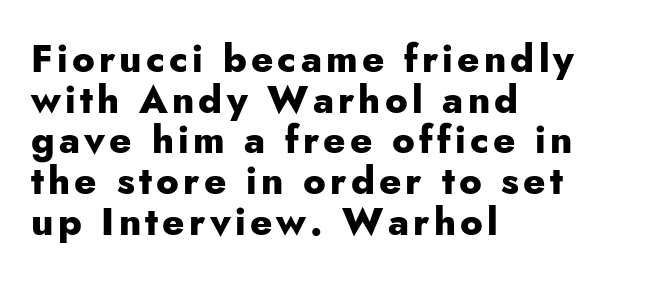
The image shows 38 px heavy sans-serif type, upright; set left-aligned, tight line spacing (1.07x), not underlined; low stroke contrast and a small x-height.
